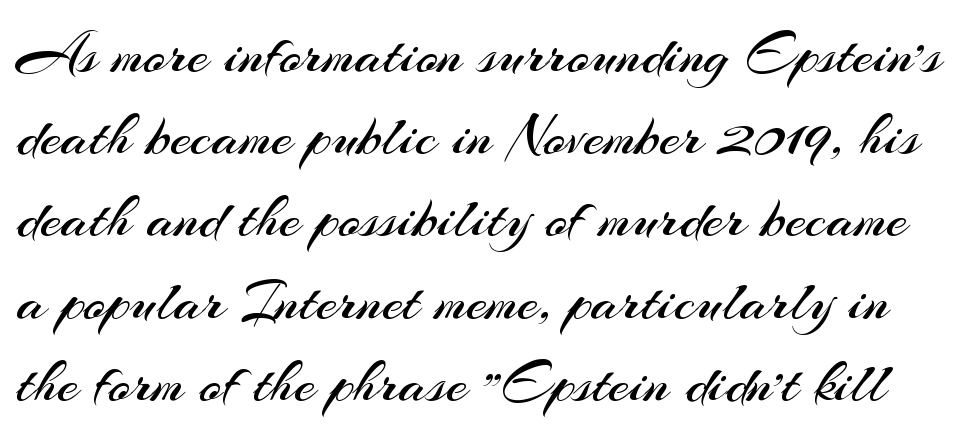
{"serif": "no", "bold": "no", "weight": "regular", "width": "normal", "stroke_contrast": "medium", "x_height": "small", "monospaced": "no", "underline": "no", "line_spacing": "normal", "line_spacing_ratio": 1.37, "letter_spacing": "normal", "letter_spacing_em": 0.0, "glyph_px": 60}
